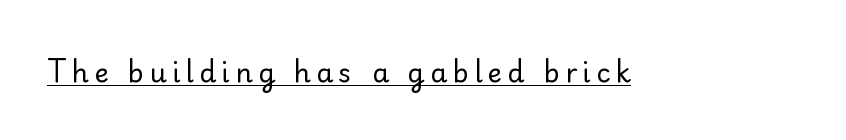
Q: Is the text bold? A: No.
Q: Is the text italic (slanted)? A: No, it is upright.
Q: Is the text underlined? A: Yes.
Q: Is the spacing between letters normal or unusually wide? A: Unusually wide.
